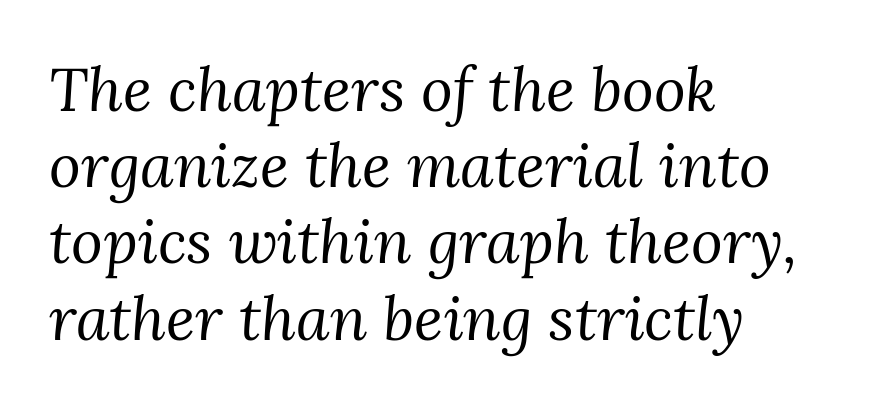
Q: Is the text bold? A: No.
Q: Is the text italic (slanted)? A: Yes, it leans right by about 3 degrees.
Q: Is the typeface a serif or a sans-serif typeface? A: Serif.
Q: Is the text underlined? A: No.
Q: How is the paragraph aligned? A: Left-aligned.
Q: Is the spacing between letters normal or unusually wide? A: Normal.
Q: Is the spacing between lines tight, normal or loose? A: Normal.
Q: Width (condensed, normal, or wide)? A: Normal.
Q: Stroke contrast? A: Medium.
Q: x-height? A: Medium.
Q: Monospaced? A: No.
